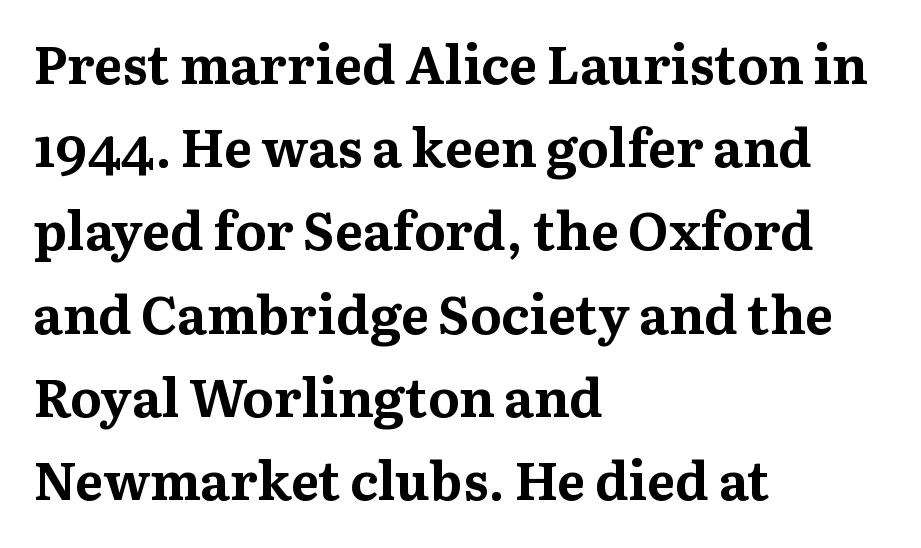
The typesetter chose a ragged-right arrangement here. I'd call this a serif setting — the letters wear small feet. This sample uses an upright cut, with every glyph sitting square on the baseline. Descenders hang freely into open space. Leading: standard.
